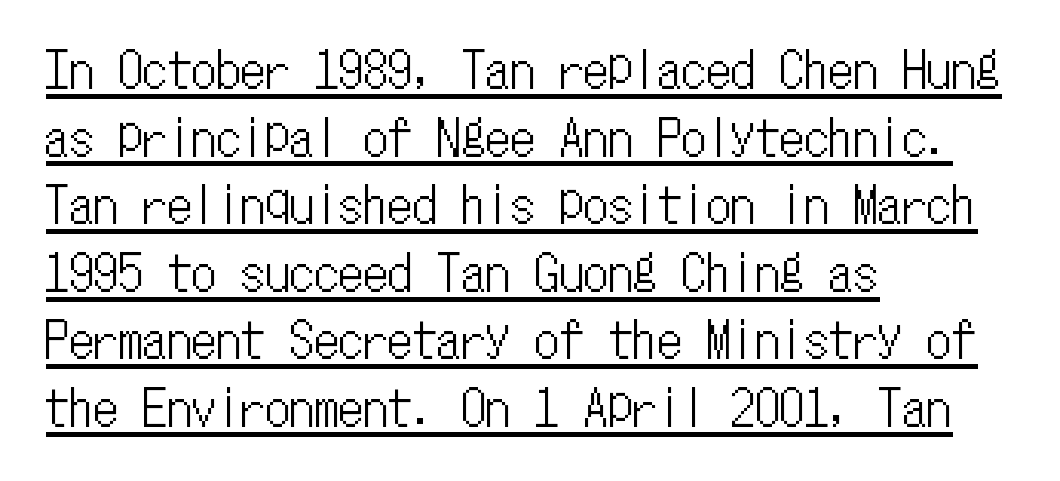
{"italic": "no", "width": "condensed", "stroke_contrast": "low", "x_height": "medium", "monospaced": "yes", "underline": "yes", "align": "left", "line_spacing": "normal", "line_spacing_ratio": 1.38, "letter_spacing": "normal", "letter_spacing_em": 0.0, "glyph_px": 49}
